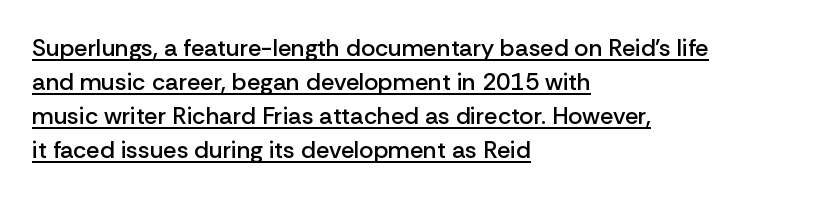
{"italic": "no", "bold": "semi", "underline": "yes", "align": "left", "line_spacing": "normal", "line_spacing_ratio": 1.42, "letter_spacing": "normal", "letter_spacing_em": 0.0, "glyph_px": 24}
